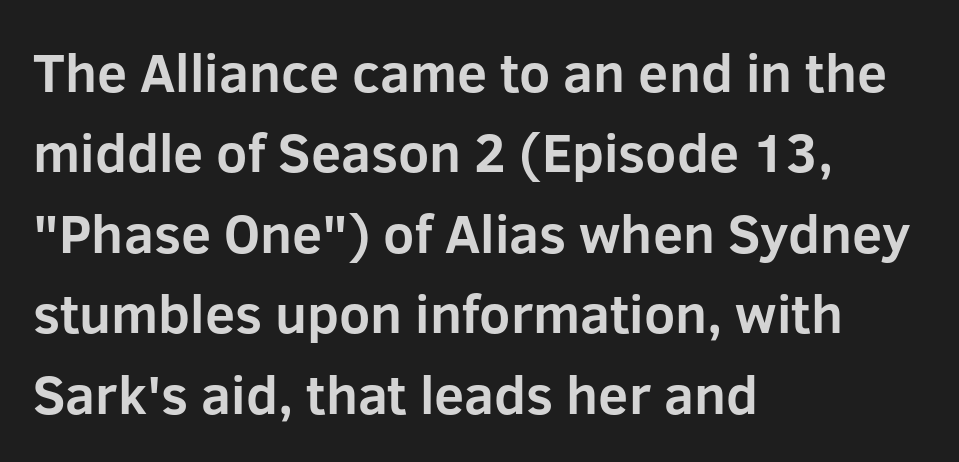
When letters stand straight like this, we call the style roman or upright. Classification — sans serif. The leading is moderate, giving the passage an even texture. Weight: bold.
